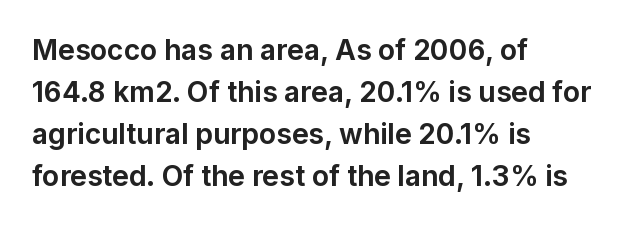
The baseline area is clear. In terms of letterspacing, this is plain default setting. Short and long lines alike share a common starting point at left. This block has exactly the height ordinary leading produces. Posture: vertical.
